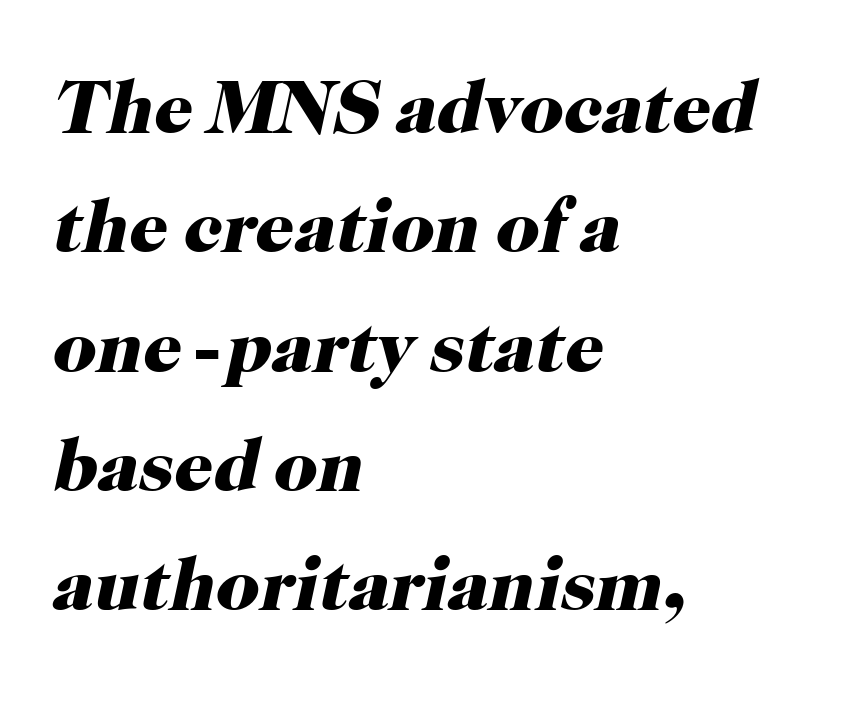
The image shows 76 px heavy serif type, italic (leaning right); set left-aligned, normal line spacing (1.57x), normal letter spacing, not underlined; high stroke contrast and a medium x-height.
